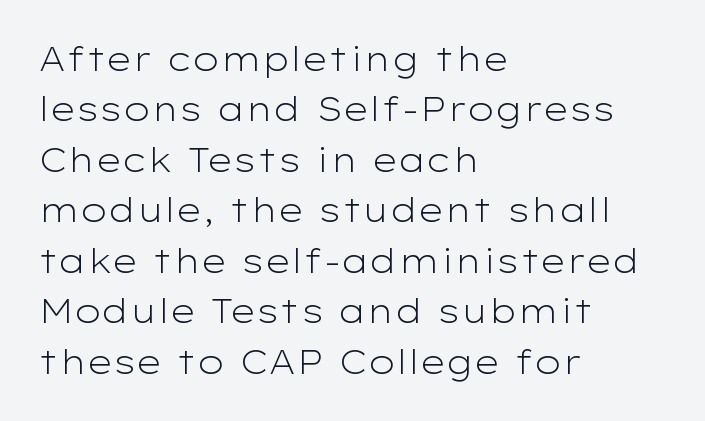
The image shows 33 px light, wide sans-serif type, upright; set left-aligned, normal line spacing (1.53x), normal letter spacing, not underlined; low stroke contrast and a medium x-height.
